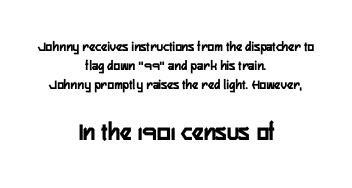
Q: Is the text italic (slanted)? A: No, it is upright.
Q: Is the text underlined? A: No.
Q: How is the paragraph aligned? A: Centered.
Q: Is the spacing between letters normal or unusually wide? A: Normal.
Q: Is the spacing between lines tight, normal or loose? A: Normal.
Q: Which block of text is set in a larger size, the first (top) or the second (bottom)? A: The second (bottom) one.
